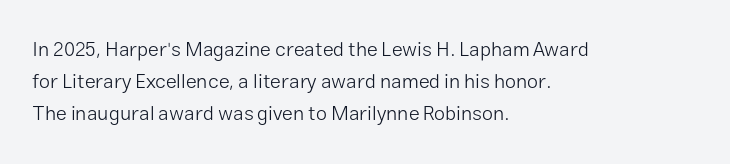
This is not heavy type; no bold has been used. Tracking here is standard; glyphs follow each other at the usual distance. Horizontal bands of white between lines are of average thickness. Underlining? Definitely not there. A student would call this left alignment; a typographer would say flush left, rag right.
